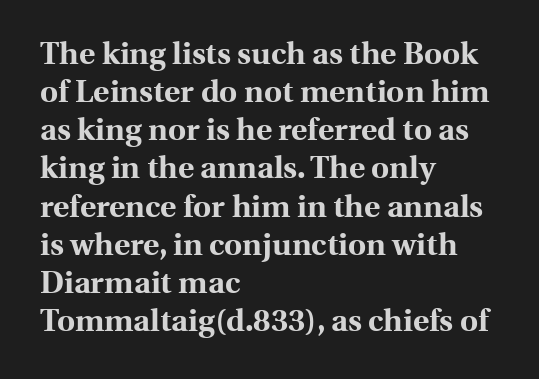
The typesetting leans heavy: a genuine bold. Spacing verdict: proportional, widths tailored to each character. Is the letter spacing exaggerated? No — it looks like the ordinary default. Teacher's note: observe the even left margin — that is flush-left alignment.
